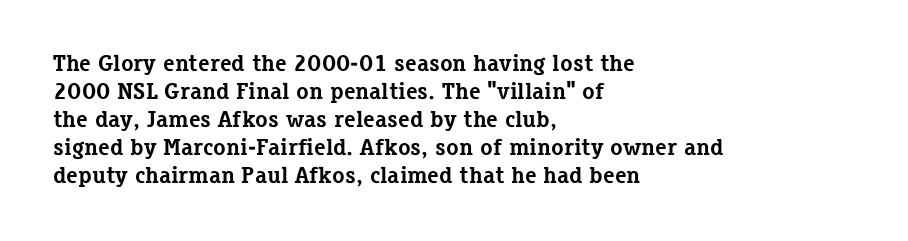
{"italic": "no", "bold": "yes", "underline": "no", "align": "left", "line_spacing_ratio": 1.22, "letter_spacing": "normal", "letter_spacing_em": 0.0, "glyph_px": 23}
